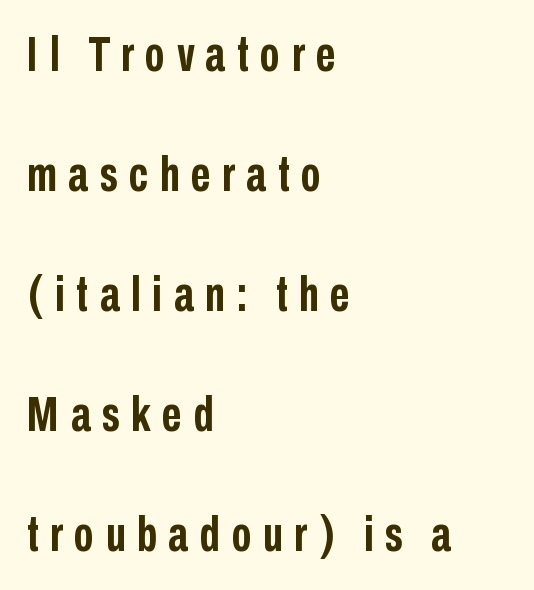
{"serif": "no", "italic": "no", "bold": "yes", "weight": "semibold", "width": "condensed", "stroke_contrast": "low", "x_height": "medium", "monospaced": "no", "underline": "no", "align": "left", "line_spacing": "loose", "line_spacing_ratio": 2.45, "letter_spacing": "wide", "letter_spacing_em": 0.23, "glyph_px": 49}
